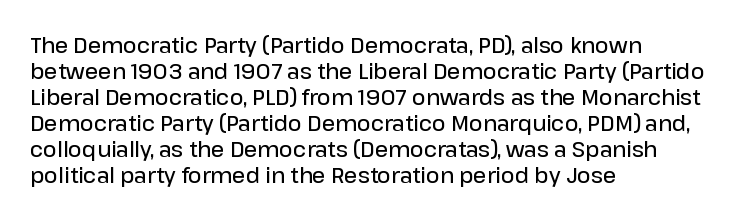
The image shows 21 px text type, upright; set left-aligned, line spacing 1.24x, normal letter spacing, not underlined.
